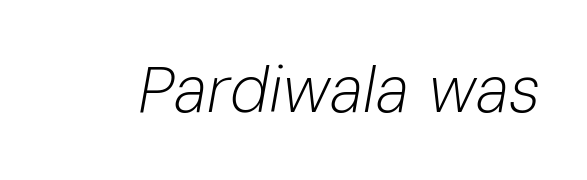
The image shows 65 px light type, italic (leaning right); set normal letter spacing, not underlined; low stroke contrast and a medium x-height.
